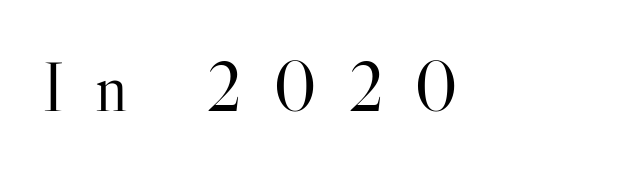
The image shows 71 px light serif type, upright; set left-aligned, unusually wide letter spacing (+0.43 em), not underlined; high stroke contrast and a small x-height.
